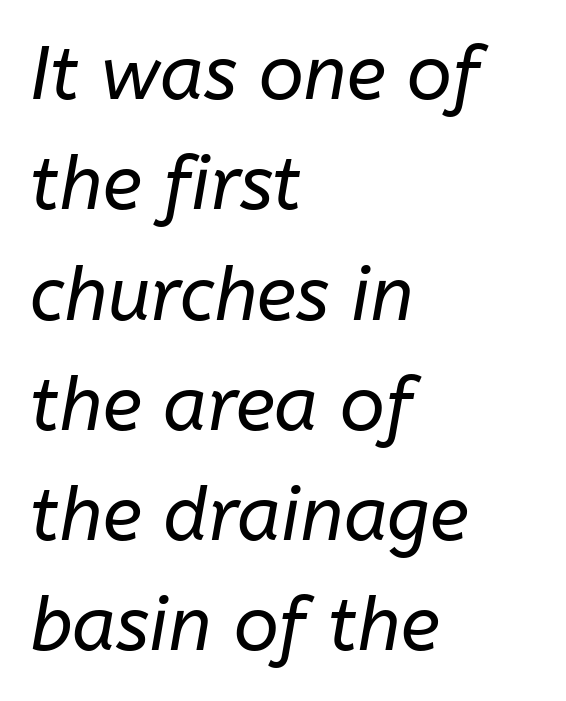
Q: Is the text bold? A: No.
Q: Is the text italic (slanted)? A: Yes, it leans right by about 10 degrees.
Q: Is the text underlined? A: No.
Q: How is the paragraph aligned? A: Left-aligned.
Q: Is the spacing between letters normal or unusually wide? A: Normal.
Q: Is the spacing between lines tight, normal or loose? A: Normal.
Q: Width (condensed, normal, or wide)? A: Normal.
Q: Stroke contrast? A: Low.
Q: x-height? A: Medium.
Q: Monospaced? A: No.
